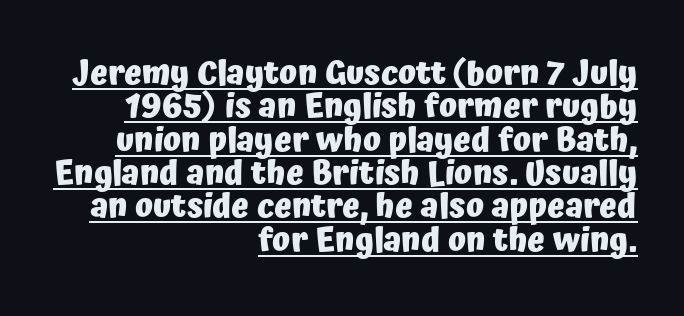
The image shows 33 px heavy sans-serif type, upright; set right-aligned, tight line spacing (1.01x), normal letter spacing, underlined; low stroke contrast and a medium x-height.
